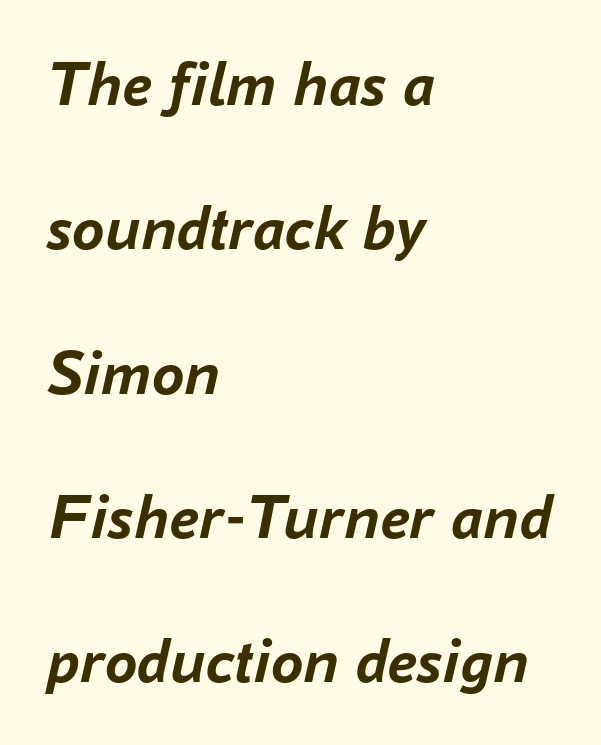
{"italic": "yes", "lean": "right", "slant_degrees": 16, "bold": "yes", "weight": "semibold", "width": "normal", "stroke_contrast": "low", "x_height": "medium", "monospaced": "no", "underline": "no", "align": "left", "line_spacing": "loose", "line_spacing_ratio": 2.22, "letter_spacing": "normal", "letter_spacing_em": 0.0, "glyph_px": 65}
